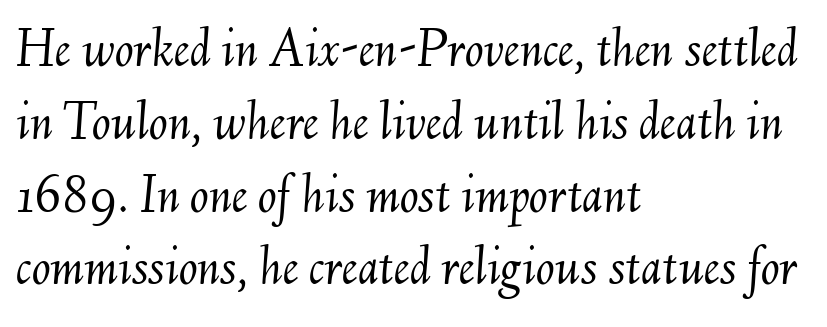
Q: Is the text bold? A: No.
Q: Is the text italic (slanted)? A: Yes, it leans right by about 6 degrees.
Q: Is the text underlined? A: No.
Q: How is the paragraph aligned? A: Left-aligned.
Q: Is the spacing between letters normal or unusually wide? A: Normal.
Q: Is the spacing between lines tight, normal or loose? A: Normal.
Q: Width (condensed, normal, or wide)? A: Normal.
Q: Stroke contrast? A: Medium.
Q: x-height? A: Small.
Q: Monospaced? A: No.
